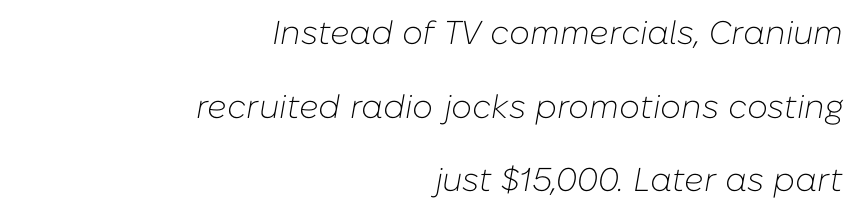
Casual observation: everything's shoved over to the right. Compared with typical paragraphs, the rows here are farther apart. The glyphs are unaccompanied by any horizontal stroke below them. The strokes carry an ordinary text weight at most. Italic? Definitely — the glyphs are oblique.
